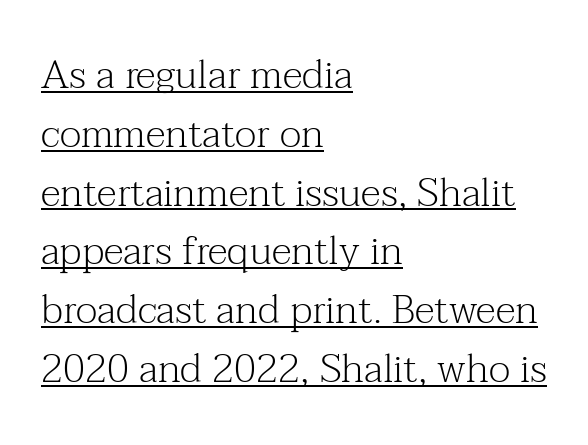
Q: Is the text bold? A: No.
Q: Is the text italic (slanted)? A: No, it is upright.
Q: Is the typeface a serif or a sans-serif typeface? A: Serif.
Q: Is the text underlined? A: Yes.
Q: How is the paragraph aligned? A: Left-aligned.
Q: Is the spacing between letters normal or unusually wide? A: Normal.
Q: Is the spacing between lines tight, normal or loose? A: Normal.
Q: Width (condensed, normal, or wide)? A: Normal.
Q: Stroke contrast? A: Medium.
Q: x-height? A: Medium.
Q: Monospaced? A: No.
